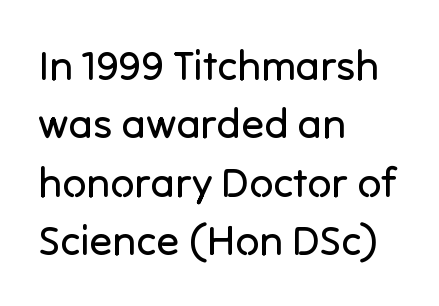
The image shows 42 px regular-weight sans-serif type, upright; set left-aligned, normal line spacing (1.39x), normal letter spacing, not underlined; low stroke contrast and a medium x-height.
